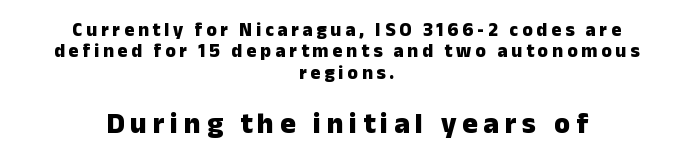
The image shows 29 px heavy sans-serif type, upright; set centered, tight line spacing (1.13x), unusually wide letter spacing (+0.2 em), not underlined; the second (bottom) block is 1.53x larger; low stroke contrast and a medium x-height.
